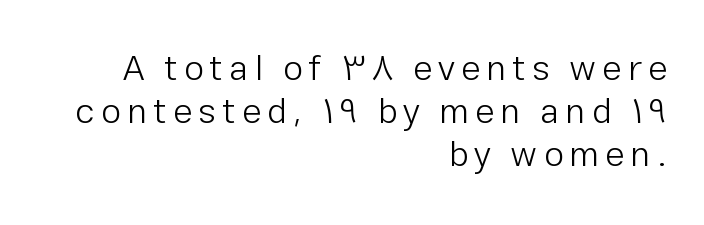
Is the stroke heavy? The answer is a plain regular-or-lighter. The type sits square on the baseline with zero lean. The face used here is proportionally spaced, like ordinary book or web type. Regarding serifs, this sample does without them. Beneath every word, the page is bare. Horizontal alignment here is rightward, an uncommon choice for prose.
